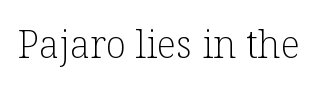
This sample uses an upright cut, with every glyph sitting square on the baseline. Nobody drew a line under any word here. Glyph-to-glyph distance matches everyday printed text. Yep, those are serifs on the letters. Bold? No — there's no thickening of the strokes. Is this a fixed-width face? No — the glyphs have proportional, varying widths.
